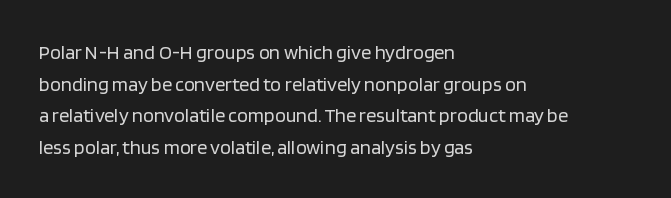
Q: Is the text bold? A: No.
Q: Is the text italic (slanted)? A: No, it is upright.
Q: Is the text underlined? A: No.
Q: How is the paragraph aligned? A: Left-aligned.
Q: Is the spacing between letters normal or unusually wide? A: Normal.
Q: Is the spacing between lines tight, normal or loose? A: Normal.
